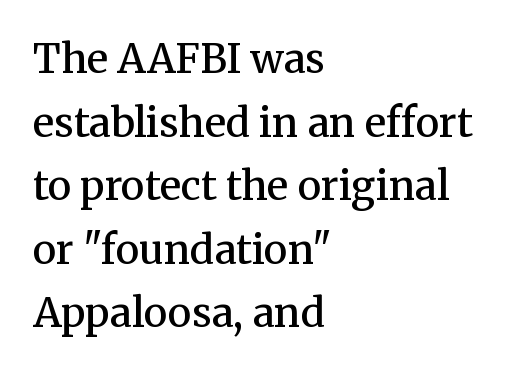
Normally led — the rows are evenly, conventionally spaced. Is there any slant? The stems are plumb. The gap between lines stays unmarked. Think of a printed novel: that variable character pitch is what you see here. What kind of face is this? One with serifs. Where is the straight margin? On the left.
